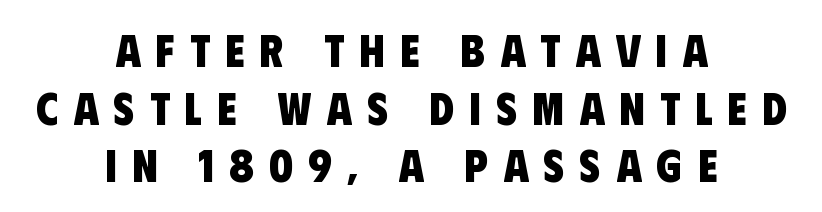
Between one letter and the next there's a generous, obvious gap. Classification — sans serif. Note the varied advance widths — an 'i' is clearly narrower than an 'm'. Pretty heavy lettering here — definitely bold. Just letters on the line, the space beneath them empty. These lines sit exactly where default settings would place them.
